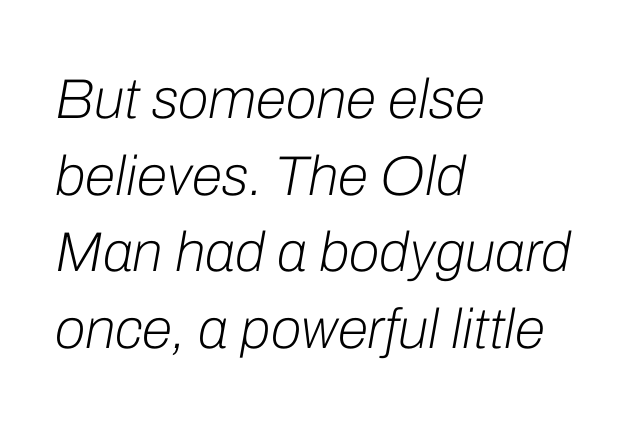
{"italic": "yes", "lean": "right", "slant_degrees": 10, "bold": "no", "weight": "light", "width": "normal", "stroke_contrast": "low", "x_height": "medium", "monospaced": "no", "underline": "no", "align": "left", "line_spacing": "normal", "line_spacing_ratio": 1.37, "letter_spacing": "normal", "letter_spacing_em": 0.0, "glyph_px": 56}
